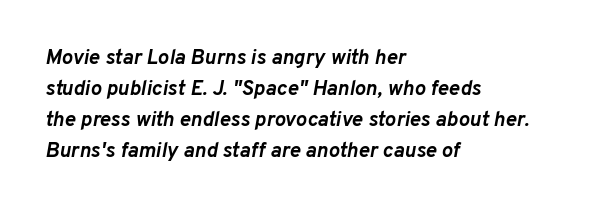
Quick note: interline space is typical. I'd describe the lettering as bold — thick and assertive. The foot of each line stays bare and open. The whole block is typeset with a tilt.
